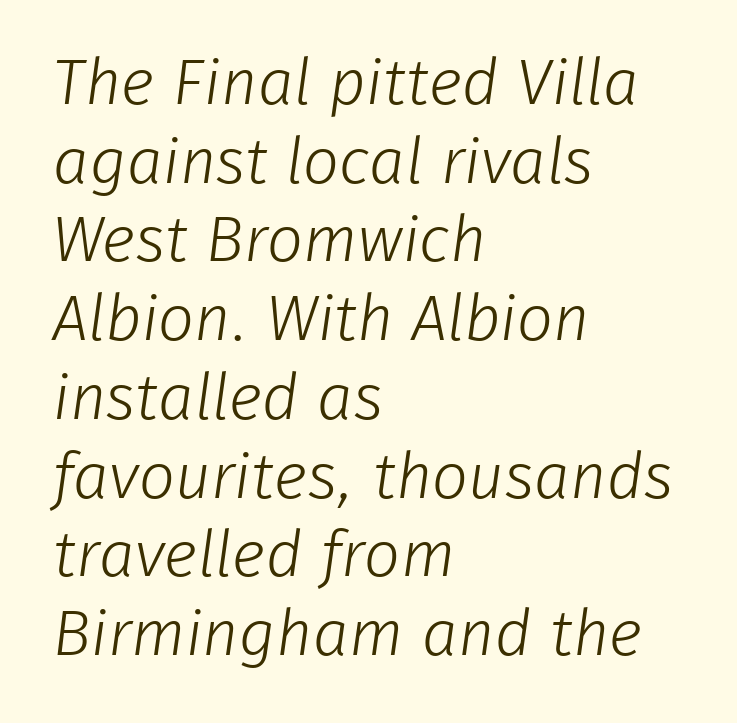
Q: Is the text bold? A: No.
Q: Is the typeface a serif or a sans-serif typeface? A: Sans-serif.
Q: Is the text underlined? A: No.
Q: How is the paragraph aligned? A: Left-aligned.
Q: Is the spacing between letters normal or unusually wide? A: Normal.
Q: Width (condensed, normal, or wide)? A: Normal.
Q: Stroke contrast? A: Low.
Q: x-height? A: Medium.
Q: Monospaced? A: No.
